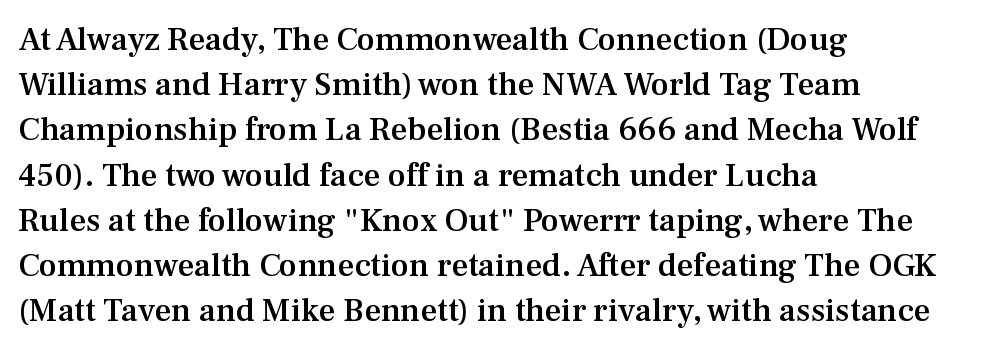
The compositor pushed each line to the left boundary. The type sits square on the baseline with zero lean. What stands out about the letter spacing? Nothing — it is the standard amount. Compared with an ordinary text face, these strokes are moderately heavier — a semibold. The gap between lines stays unmarked.
